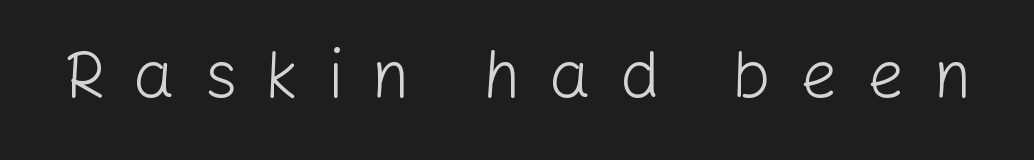
Q: Is the text bold? A: No.
Q: Is the text italic (slanted)? A: No, it is upright.
Q: Is the typeface a serif or a sans-serif typeface? A: Sans-serif.
Q: Is the text underlined? A: No.
Q: Is the spacing between letters normal or unusually wide? A: Unusually wide.
Q: Width (condensed, normal, or wide)? A: Normal.
Q: Stroke contrast? A: Low.
Q: x-height? A: Medium.
Q: Monospaced? A: No.
